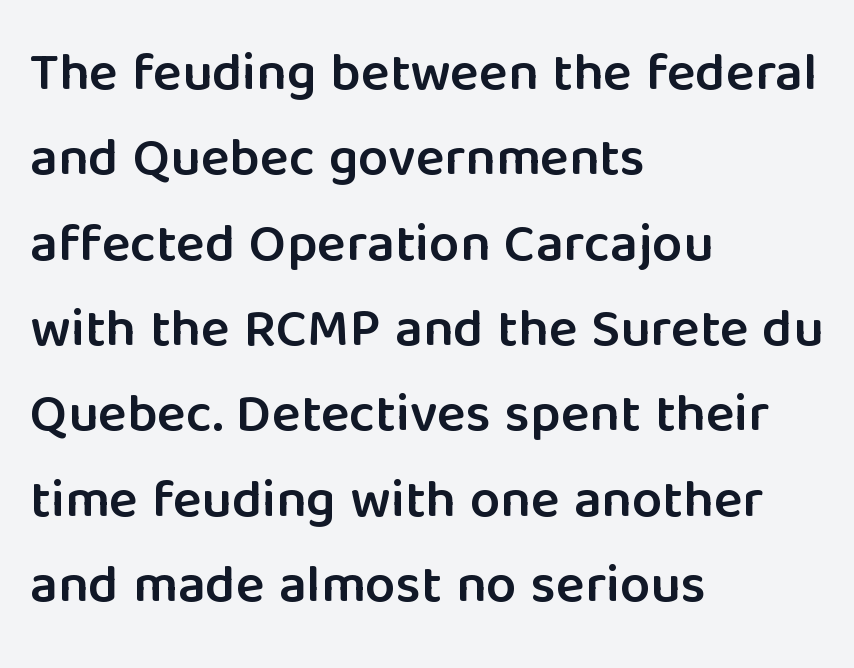
This is sans-serif lettering, the kind often seen on screens and signage. A bit beefed up — I'd call it semibold rather than bold. Does extra space separate the letters? No, they use regular spacing. Is this a fixed-width face? No — the glyphs have proportional, varying widths. Baseline-to-baseline distance is the conventional proportion of letter height.
